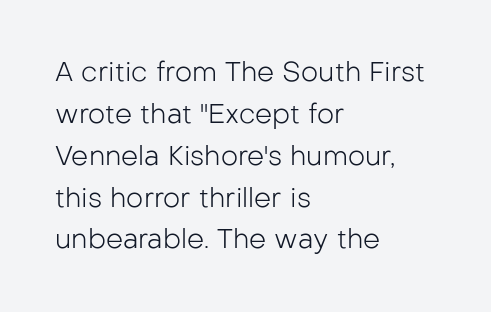
{"italic": "no", "bold": "no", "underline": "no", "align": "left", "line_spacing": "normal", "line_spacing_ratio": 1.55, "letter_spacing": "normal", "letter_spacing_em": 0.0, "glyph_px": 27}
